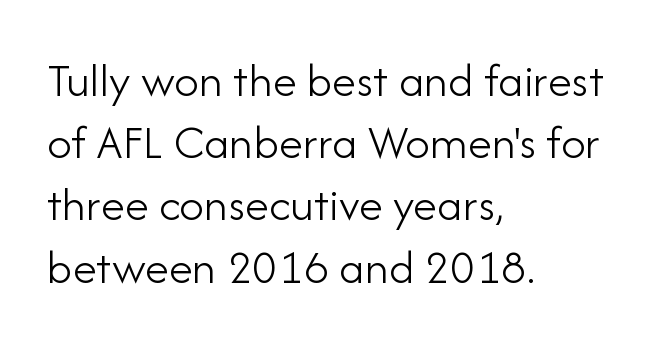
Short and long lines alike share a common starting point at left. A typesetter would call this proportional, since set widths differ per character. Just letters on the line, the space beneath them empty. Compared with a typical body face, this is equally light or lighter still. The font's upright variant was chosen for this text. This is sans-serif lettering, the kind often seen on screens and signage.
